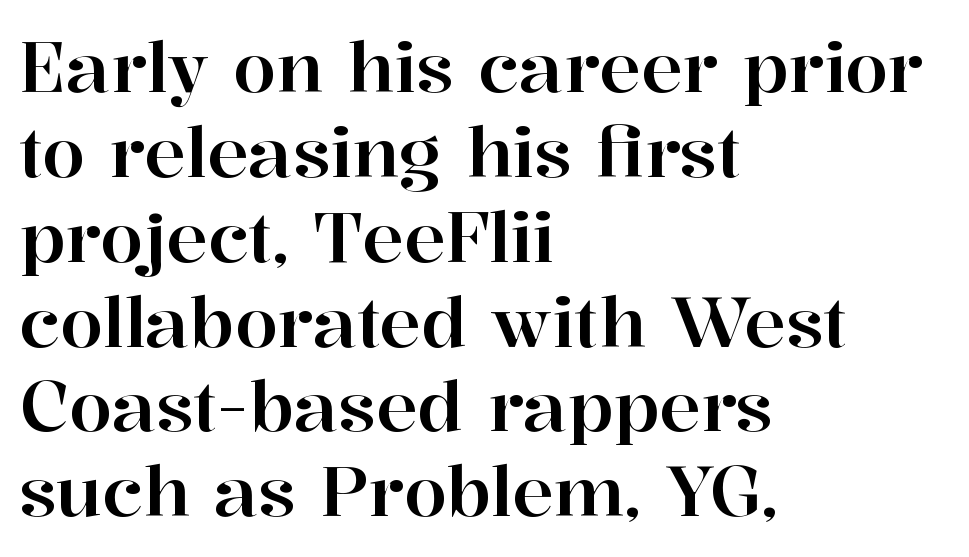
Tall strokes in this sample are plumb rather than angled. Any mark beneath the type? The region is blank. Is this a fixed-width face? No — the glyphs have proportional, varying widths. The glyphs in this specimen are seriffed. These lines stack with their left ends in a neat column.
